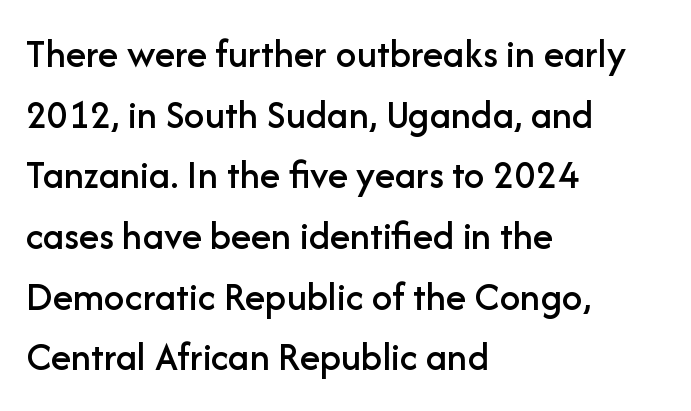
{"serif": "no", "italic": "no", "width": "normal", "stroke_contrast": "low", "x_height": "medium", "monospaced": "no", "underline": "no", "align": "left", "line_spacing": "normal", "line_spacing_ratio": 1.48, "letter_spacing": "normal", "letter_spacing_em": 0.0, "glyph_px": 41}
